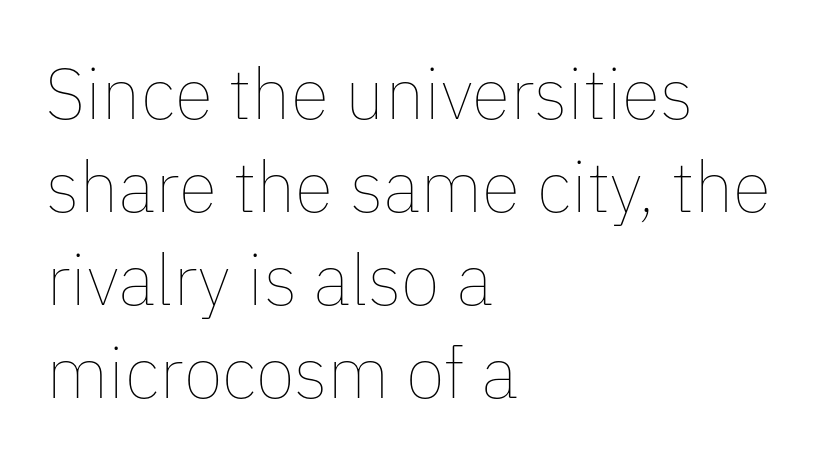
Q: Is the text bold? A: No.
Q: Is the text italic (slanted)? A: No, it is upright.
Q: Is the text underlined? A: No.
Q: How is the paragraph aligned? A: Left-aligned.
Q: Is the spacing between letters normal or unusually wide? A: Normal.
Q: Is the spacing between lines tight, normal or loose? A: Normal.
Q: Width (condensed, normal, or wide)? A: Normal.
Q: Stroke contrast? A: Low.
Q: x-height? A: Medium.
Q: Monospaced? A: No.
